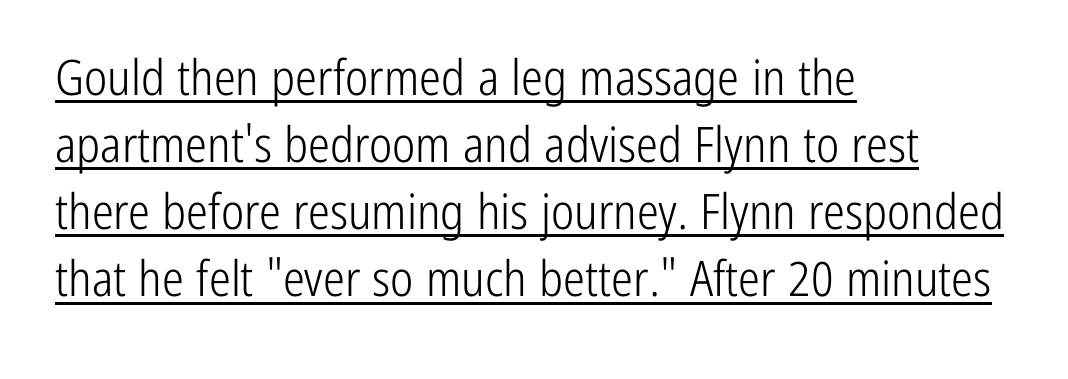
Q: Is the text bold? A: No.
Q: Is the text italic (slanted)? A: No, it is upright.
Q: Is the typeface a serif or a sans-serif typeface? A: Sans-serif.
Q: Is the text underlined? A: Yes.
Q: How is the paragraph aligned? A: Left-aligned.
Q: Is the spacing between letters normal or unusually wide? A: Normal.
Q: Is the spacing between lines tight, normal or loose? A: Normal.
Q: Width (condensed, normal, or wide)? A: Condensed.
Q: Stroke contrast? A: Low.
Q: x-height? A: Medium.
Q: Monospaced? A: No.
